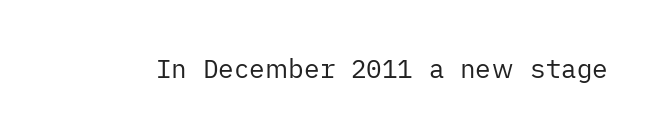
A roman cut, with each character standing at attention. Decoration check: the copy has no underline. The gaps between neighbouring characters are ordinary and unremarkable. Bold? No — there's no thickening of the strokes.
